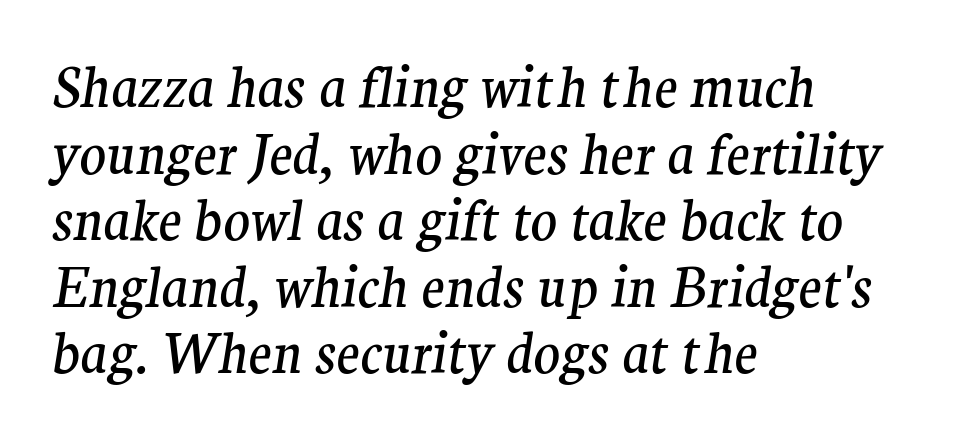
Q: Is the text bold? A: No.
Q: Is the text italic (slanted)? A: Yes, it leans right by about 9 degrees.
Q: Is the typeface a serif or a sans-serif typeface? A: Serif.
Q: Is the text underlined? A: No.
Q: How is the paragraph aligned? A: Left-aligned.
Q: Is the spacing between letters normal or unusually wide? A: Normal.
Q: Width (condensed, normal, or wide)? A: Normal.
Q: Stroke contrast? A: Medium.
Q: x-height? A: Medium.
Q: Monospaced? A: No.
